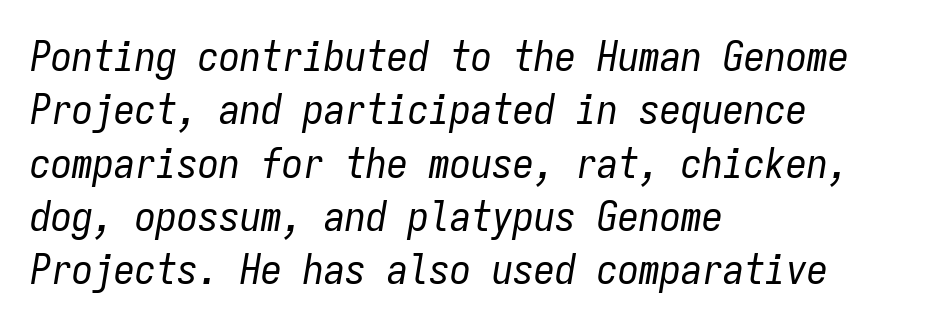
Does the lettering tilt? It does — this is italic. Rule under the text: the space is simply empty. Spacing verdict: monospaced, one width for all characters. The passage shown is not bold in any degree.
